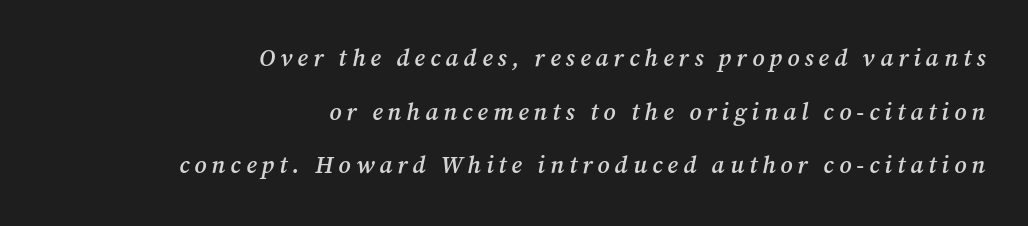
Q: Is the text bold? A: Semi-bold.
Q: Is the text italic (slanted)? A: Yes, it leans right by about 12 degrees.
Q: Is the text underlined? A: No.
Q: How is the paragraph aligned? A: Right-aligned.
Q: Is the spacing between letters normal or unusually wide? A: Unusually wide.
Q: Is the spacing between lines tight, normal or loose? A: Loose.
